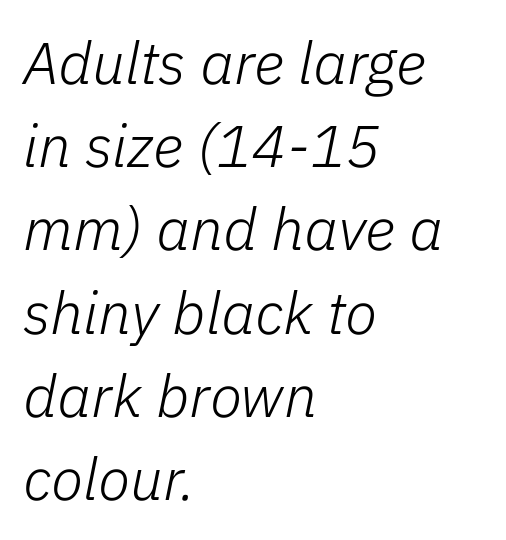
Q: Is the text bold? A: No.
Q: Is the text italic (slanted)? A: Yes, it leans right by about 11 degrees.
Q: Is the text underlined? A: No.
Q: How is the paragraph aligned? A: Left-aligned.
Q: Is the spacing between letters normal or unusually wide? A: Normal.
Q: Is the spacing between lines tight, normal or loose? A: Normal.
Q: Width (condensed, normal, or wide)? A: Normal.
Q: Stroke contrast? A: Low.
Q: x-height? A: Medium.
Q: Monospaced? A: No.
